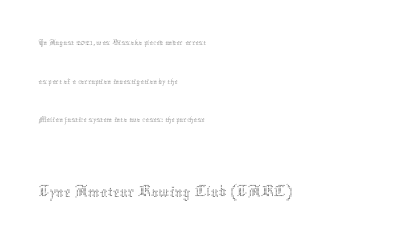
Q: Is the text bold? A: No.
Q: Is the text italic (slanted)? A: No, it is upright.
Q: Is the text underlined? A: No.
Q: How is the paragraph aligned? A: Left-aligned.
Q: Is the spacing between letters normal or unusually wide? A: Normal.
Q: Is the spacing between lines tight, normal or loose? A: Loose.
Q: Which block of text is set in a larger size, the first (top) or the second (bottom)? A: The second (bottom) one.
Q: Width (condensed, normal, or wide)? A: Normal.
Q: Stroke contrast? A: Medium.
Q: x-height? A: Medium.
Q: Monospaced? A: No.
